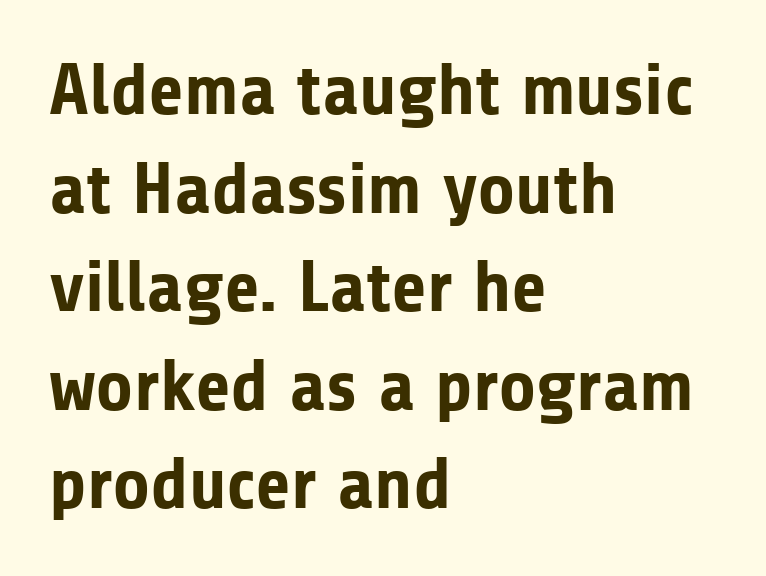
The rendering uses natural spacing where letterforms have individual widths. This block has exactly the height ordinary leading produces. Caption: standard tracking, unaltered. Casual observation: everything's shoved over to the left. The foot of each line stays bare and open.
